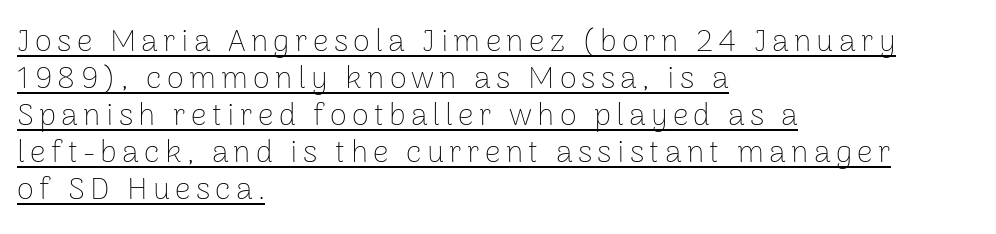
Heaviness? Minimal to ordinary, like unemphasized prose. This rendering features underlined lettering. These lines are set flush left with a ragged right edge. Do the characters align in a grid? No, the font is proportional. What kind of face is this? One without serifs — a sans. Tall strokes in this sample are plumb rather than angled.
